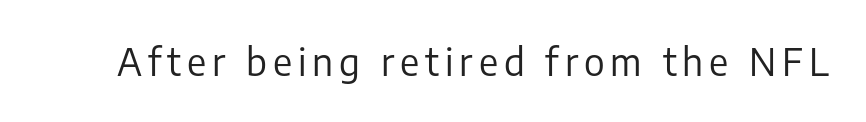
The specimen reads as upright at a glance. On a weight scale, this lands at 450 or below. The letters carry no serifs — their stems end cleanly without finishing strokes. Type without underlining. Looks like regular typesetting: each glyph gets only the width it needs.
